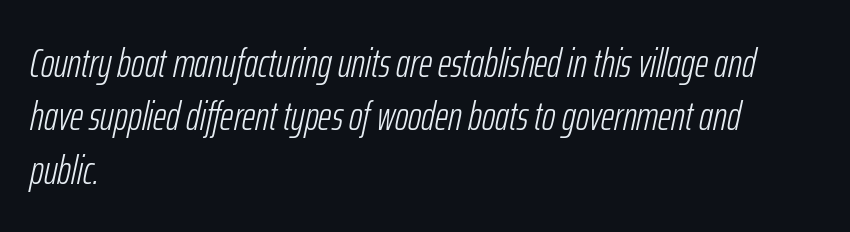
{"italic": "yes", "lean": "right", "slant_degrees": 12, "bold": "no", "weight": "light", "width": "condensed", "stroke_contrast": "low", "x_height": "medium", "monospaced": "no", "underline": "no", "align": "left", "line_spacing": "normal", "line_spacing_ratio": 1.3, "letter_spacing": "normal", "letter_spacing_em": 0.0, "glyph_px": 41}
